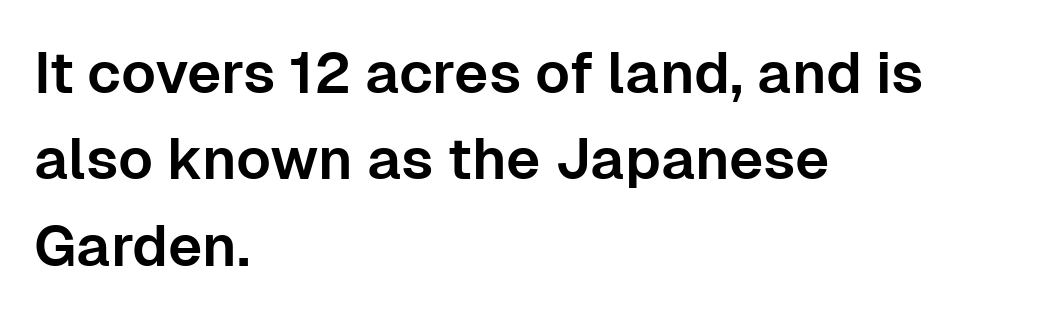
The image shows 58 px sans-serif type, upright; set left-aligned, normal line spacing (1.49x), normal letter spacing, not underlined; low stroke contrast and a medium x-height.
